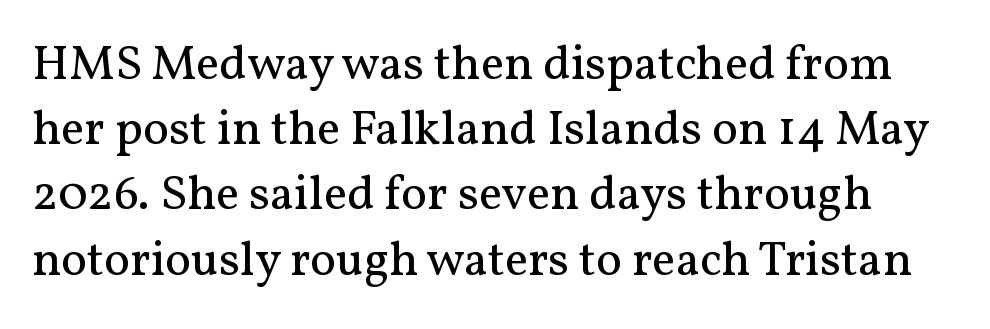
No letter is thick-stroked: the sample isn't bold. What kind of face is this? One with serifs. The passage shown is typed in a proportional face where columns would drift. The face used here is rendered with its standard letterfit. This is the regular roman posture of the typeface.
